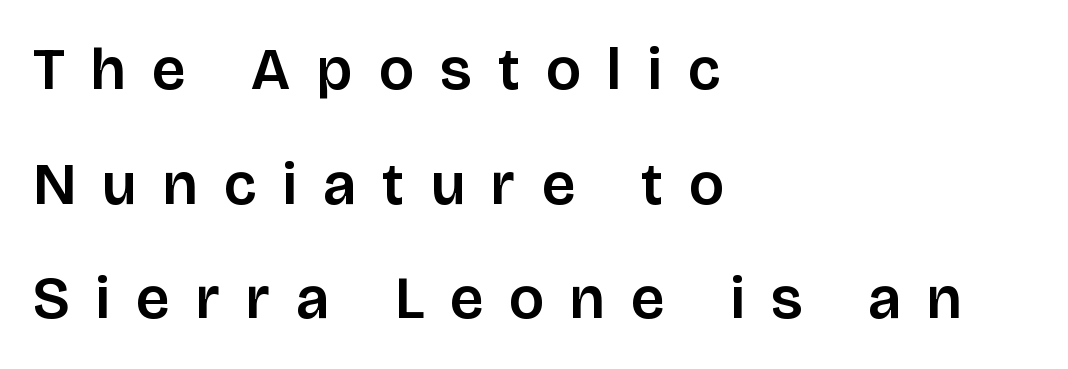
Q: Is the text italic (slanted)? A: No, it is upright.
Q: Is the typeface a serif or a sans-serif typeface? A: Sans-serif.
Q: Is the text underlined? A: No.
Q: How is the paragraph aligned? A: Left-aligned.
Q: Is the spacing between letters normal or unusually wide? A: Unusually wide.
Q: Is the spacing between lines tight, normal or loose? A: Loose.
Q: Width (condensed, normal, or wide)? A: Normal.
Q: Stroke contrast? A: Low.
Q: x-height? A: Large.
Q: Monospaced? A: No.
